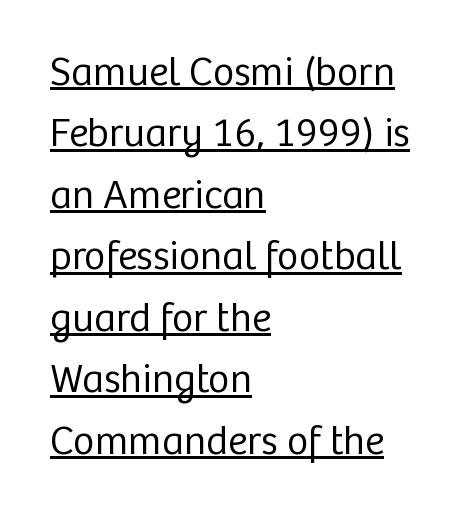
The image shows 41 px regular-weight sans-serif type, upright; set left-aligned, normal line spacing (1.5x), normal letter spacing, underlined; low stroke contrast and a medium x-height.
